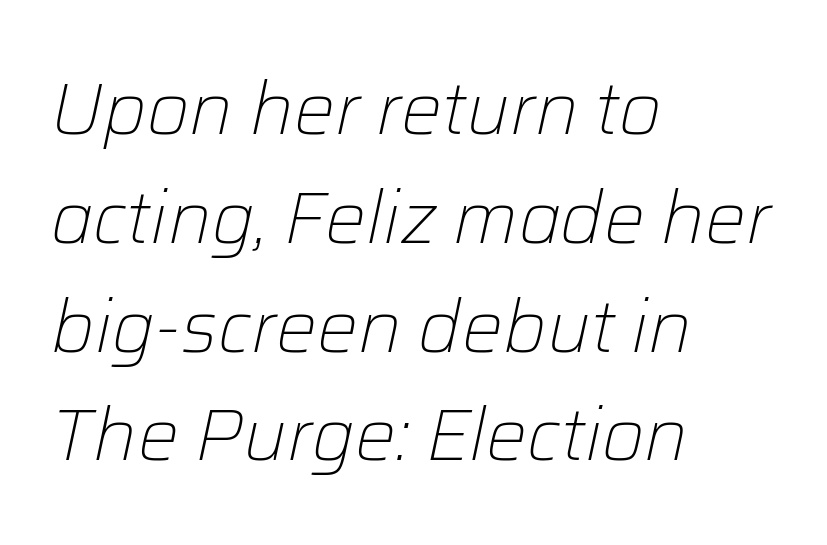
{"italic": "yes", "lean": "right", "slant_degrees": 12, "bold": "no", "weight": "light", "width": "normal", "stroke_contrast": "low", "x_height": "medium", "monospaced": "no", "underline": "no", "align": "left", "line_spacing": "normal", "line_spacing_ratio": 1.49, "letter_spacing": "normal", "letter_spacing_em": 0.0, "glyph_px": 73}
